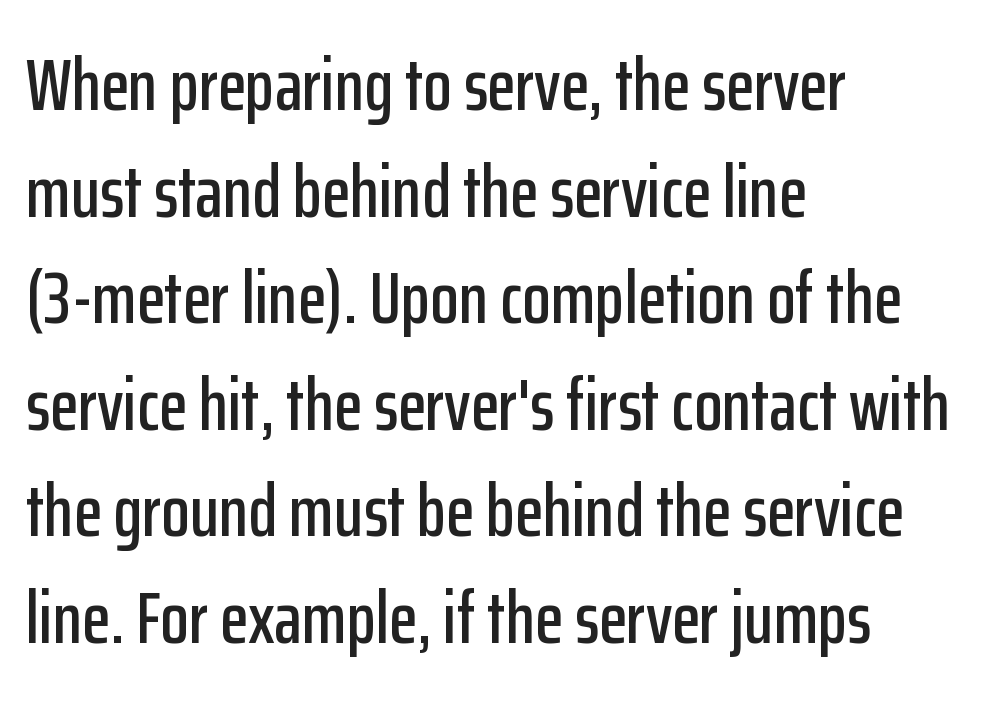
{"serif": "no", "italic": "no", "width": "condensed", "stroke_contrast": "low", "x_height": "medium", "monospaced": "no", "underline": "no", "align": "left", "line_spacing": "normal", "line_spacing_ratio": 1.44, "letter_spacing": "normal", "letter_spacing_em": 0.0, "glyph_px": 74}
